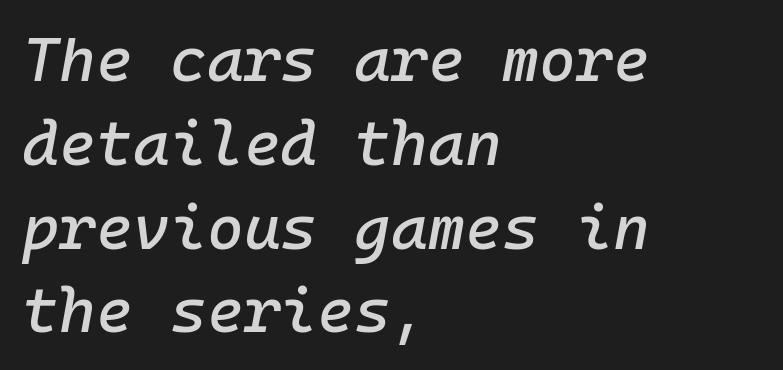
The image shows 63 px text type, italic (leaning right), monospaced; set left-aligned, normal line spacing (1.33x), normal letter spacing, not underlined; low stroke contrast and a medium x-height.
